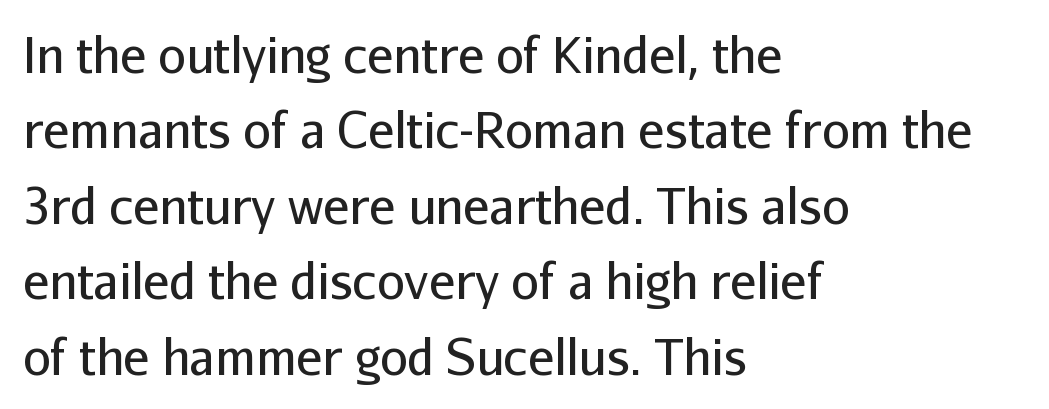
The image shows 49 px regular-weight sans-serif type, upright; set left-aligned, normal line spacing (1.54x), normal letter spacing, not underlined; low stroke contrast and a medium x-height.
